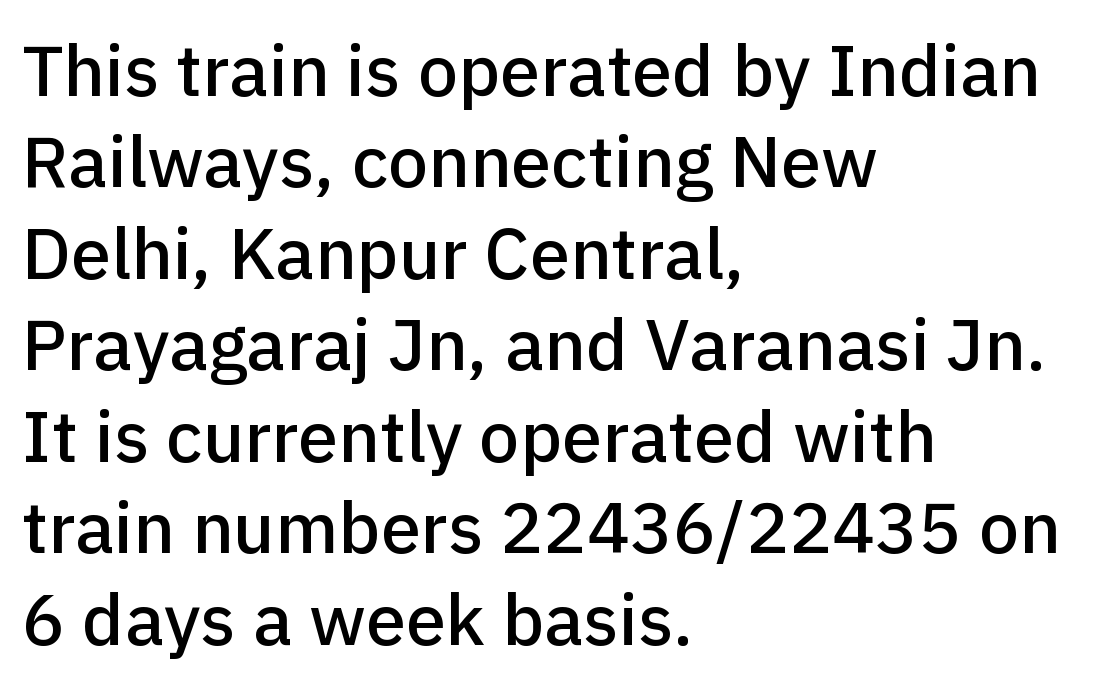
The image shows 72 px sans-serif type, upright; set left-aligned, normal line spacing (1.27x), normal letter spacing, not underlined; low stroke contrast and a medium x-height.
